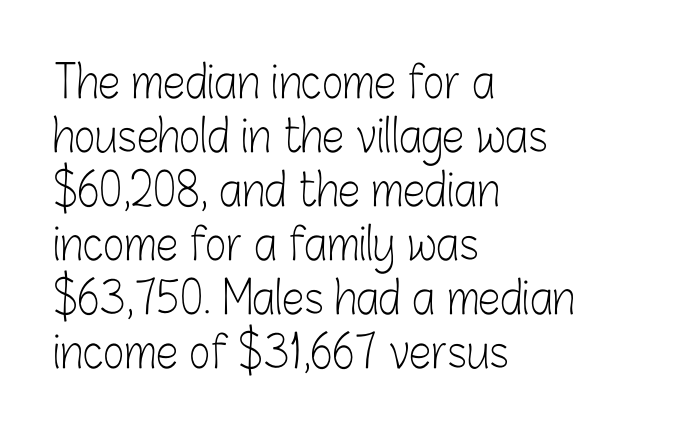
You can tell it's not italic because the verticals are truly vertical. What stands out about the letter spacing? Nothing — it is the standard amount. Letters rest on an invisible, unmarked baseline. The passage shown is typed in a proportional face where columns would drift.
